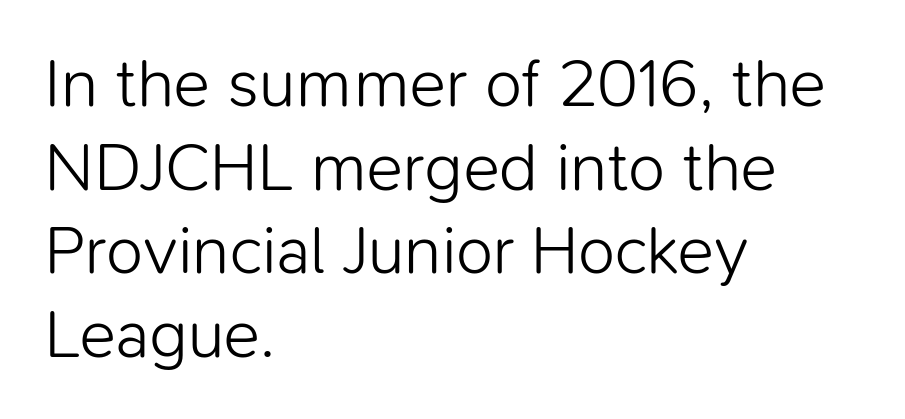
The image shows 68 px light sans-serif type, upright; set left-aligned, line spacing 1.23x, normal letter spacing, not underlined; low stroke contrast and a medium x-height.
